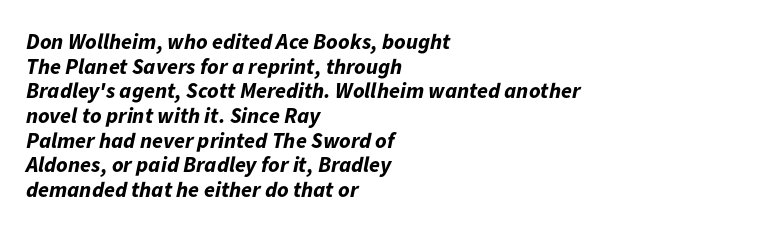
The rendering applies a slant to the glyphs. A full-strength bold gives these letters their thick strokes. You could call the tracking neutral — neither tight nor loose. Decoration check: the copy has no underline. Alignment: flush left.
